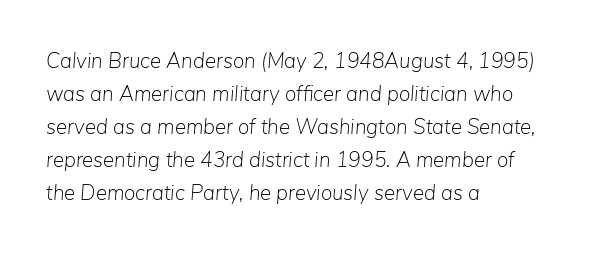
Layout note: lines flush left. If you measured baseline to baseline, you'd find a middling distance. No letter is thick-stroked: the sample isn't bold. Would a proofreader flag this as italicized? Yes.
